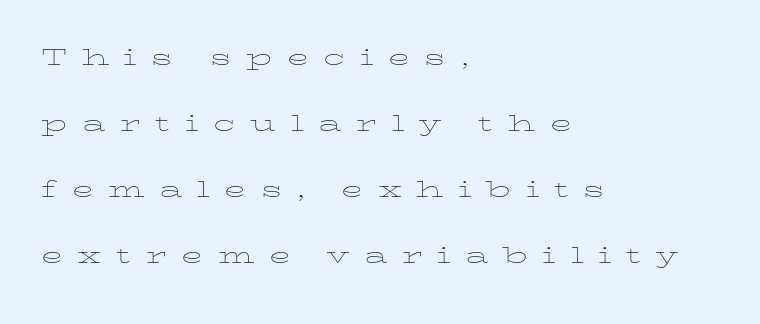
The image shows 29 px thin, wide type, upright; set left-aligned, loose line spacing (2.28x), unusually wide letter spacing (+0.5 em), not underlined; low stroke contrast and a medium x-height.
